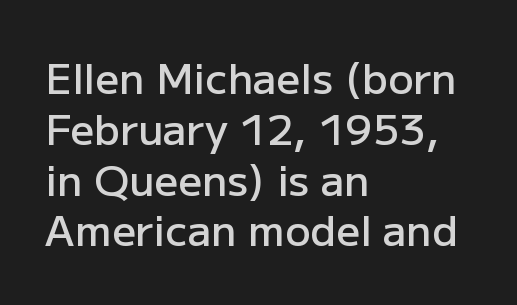
Q: Is the text bold? A: Semi-bold.
Q: Is the text italic (slanted)? A: No, it is upright.
Q: Is the typeface a serif or a sans-serif typeface? A: Sans-serif.
Q: Is the text underlined? A: No.
Q: How is the paragraph aligned? A: Left-aligned.
Q: Is the spacing between letters normal or unusually wide? A: Normal.
Q: Width (condensed, normal, or wide)? A: Normal.
Q: Stroke contrast? A: Low.
Q: x-height? A: Medium.
Q: Monospaced? A: No.
